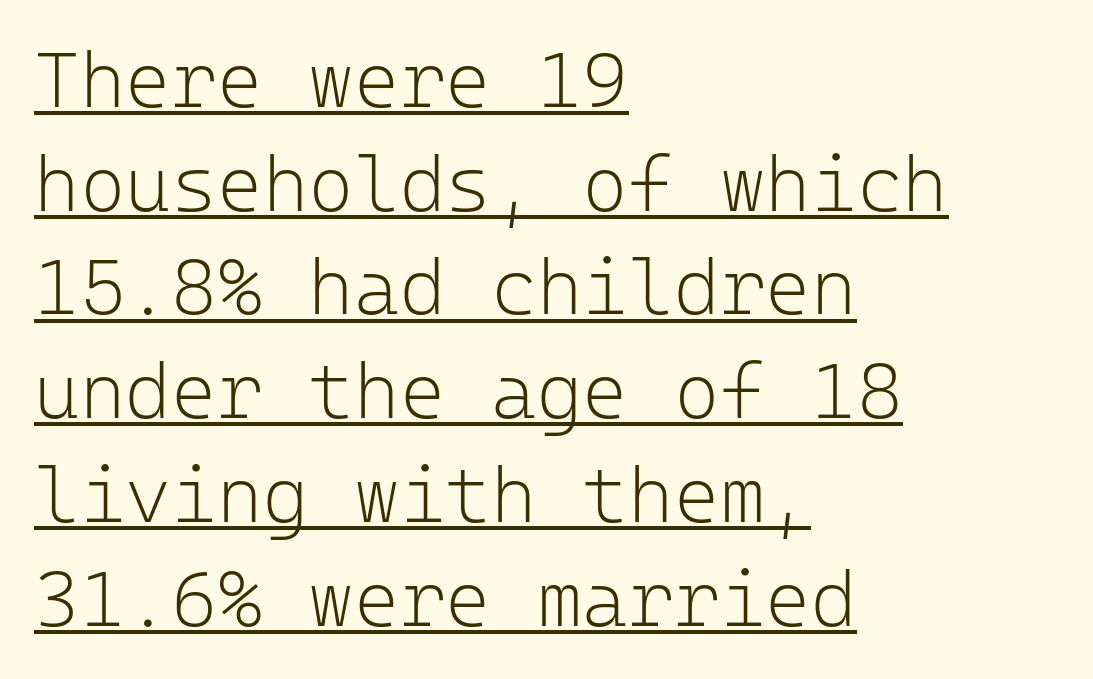
{"serif": "no", "italic": "no", "bold": "no", "weight": "light", "width": "normal", "stroke_contrast": "low", "x_height": "medium", "monospaced": "yes", "underline": "yes", "align": "left", "line_spacing": "normal", "line_spacing_ratio": 1.33, "letter_spacing": "normal", "letter_spacing_em": 0.0, "glyph_px": 78}
